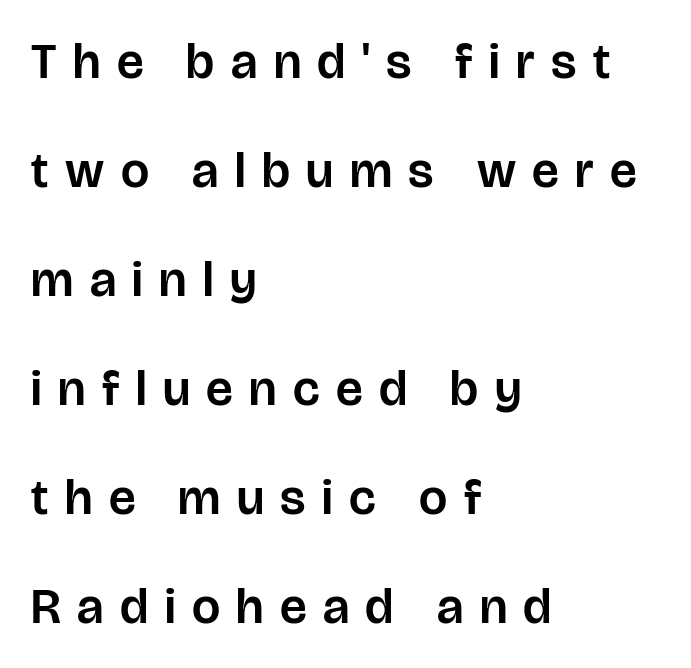
The image shows 50 px sans-serif type, upright; set left-aligned, loose line spacing (2.18x), unusually wide letter spacing (+0.33 em), not underlined; low stroke contrast and a large x-height.
